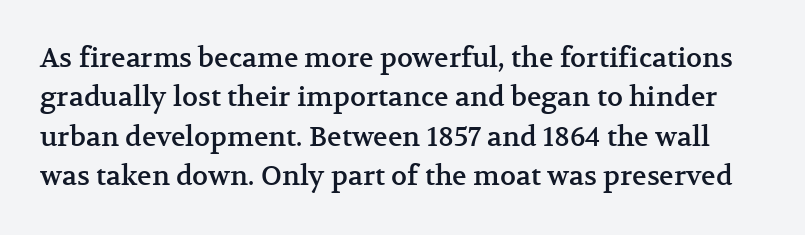
The image shows 27 px text type, upright; set normal line spacing (1.46x), normal letter spacing, not underlined.
